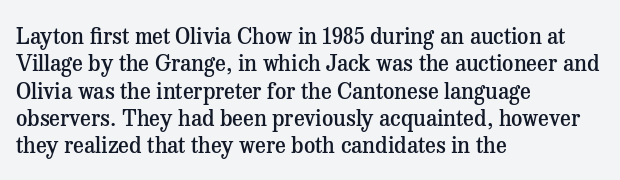
Q: Is the text bold? A: Semi-bold.
Q: Is the text italic (slanted)? A: No, it is upright.
Q: Is the text underlined? A: No.
Q: How is the paragraph aligned? A: Left-aligned.
Q: Is the spacing between letters normal or unusually wide? A: Normal.
